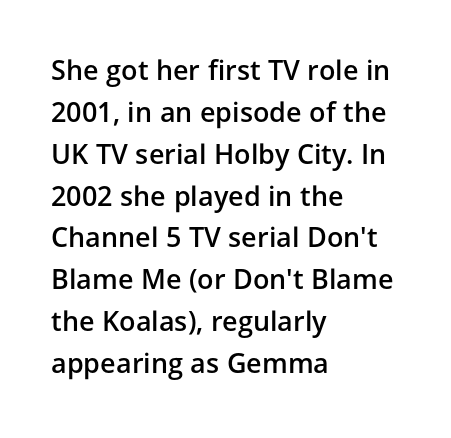
The image shows 27 px text type, upright; set left-aligned, normal line spacing (1.55x), normal letter spacing, not underlined.
